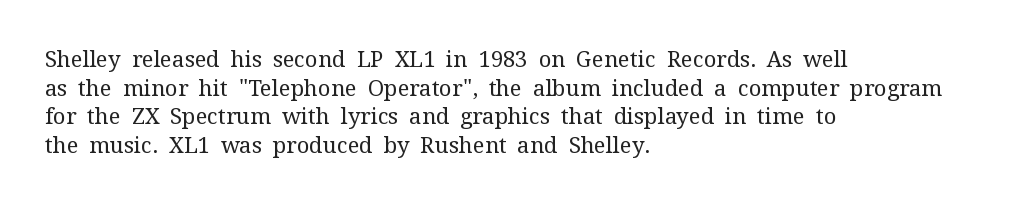
Check the space under the baseline: it is left empty. Characters follow at the spacing the type designer built in. These glyphs show unthickened strokes, regular width or finer. This is the regular roman posture of the typeface. A typesetter would call this leading conventional body-copy spacing. The compositor pushed each line to the left boundary.
